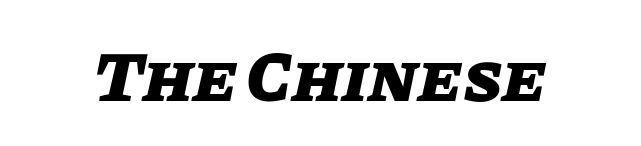
{"italic": "yes", "lean": "right", "slant_degrees": 11, "bold": "yes", "weight": "heavy", "width": "normal", "stroke_contrast": "low", "x_height": "large", "monospaced": "no", "underline": "no", "letter_spacing": "normal", "letter_spacing_em": 0.0, "glyph_px": 71}
